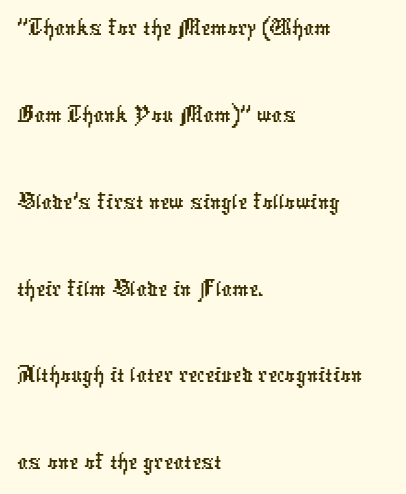
{"serif": "no", "width": "condensed", "stroke_contrast": "low", "x_height": "medium", "monospaced": "no", "underline": "no", "align": "left", "line_spacing": "normal", "line_spacing_ratio": 1.67, "letter_spacing": "normal", "letter_spacing_em": 0.0, "glyph_px": 52}
